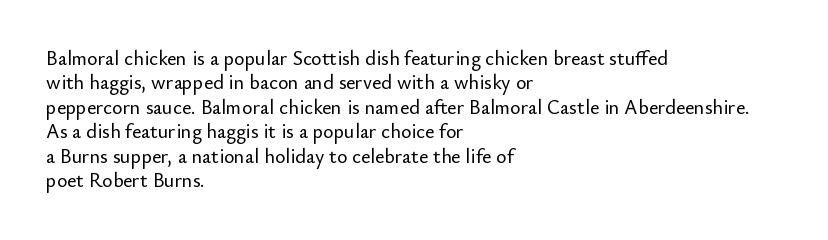
Q: Is the text italic (slanted)? A: No, it is upright.
Q: Is the text underlined? A: No.
Q: How is the paragraph aligned? A: Left-aligned.
Q: Is the spacing between letters normal or unusually wide? A: Normal.
